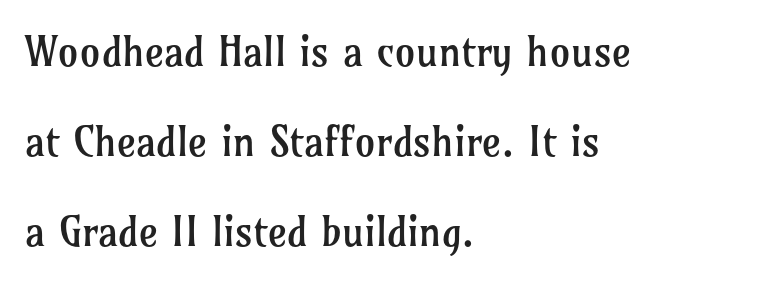
Is the letter spacing exaggerated? No — it looks like the ordinary default. Casual observation: everything's shoved over to the left. This is the regular roman posture of the typeface. A typesetter would call this proportional, since set widths differ per character. Stems here are at most as thick as an everyday book face. Notice the wide empty band between every row — that's loose leading.
